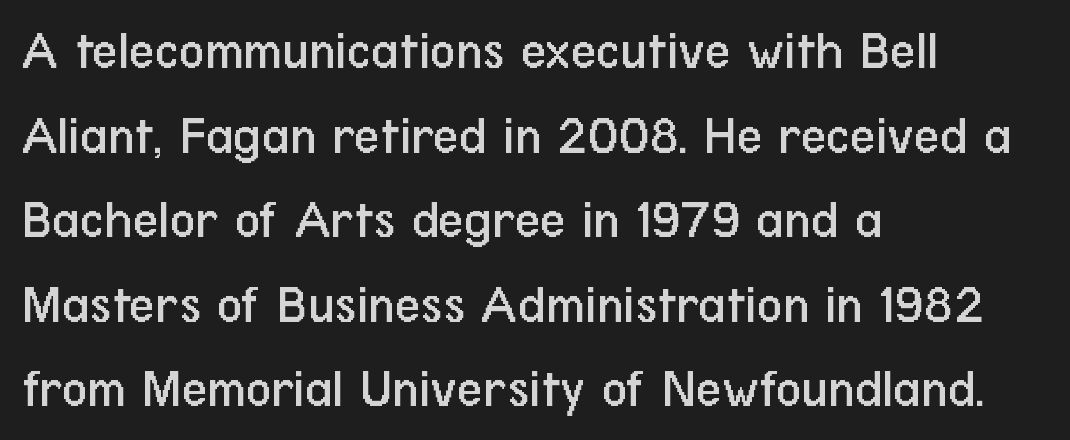
This rendering leaves character spacing at its baseline value. The letterforms sit at book weight or below. Note the varied advance widths — an 'i' is clearly narrower than an 'm'. Does the type have serifs? No, each stem ends abruptly. You can tell it's not italic because the verticals are truly vertical. Words float on clear page, feet unadorned.
